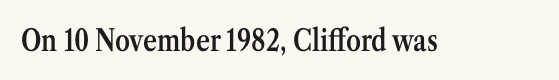
Nobody drew a line under any word here. Its strokes are somewhat broadened, the hallmark of semibold type. The rendering shows small feet on the letterforms — a serif design. The passage shown is typed in a proportional face where columns would drift. Look at the tracking — it's just the regular setting, nothing added.
